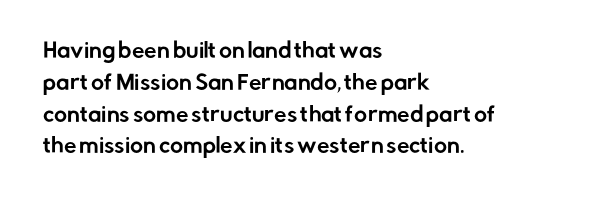
The image shows 20 px text type, upright; set left-aligned, normal line spacing (1.59x), normal letter spacing, not underlined.
